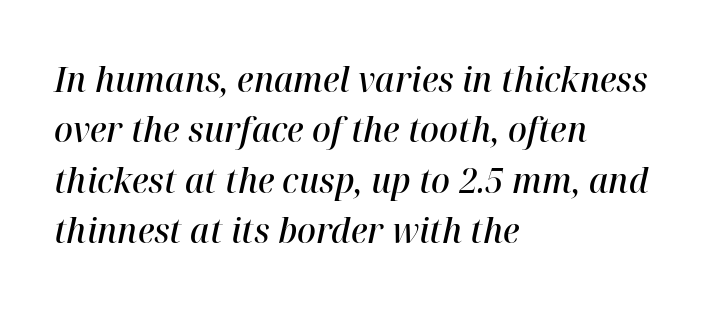
{"italic": "yes", "lean": "right", "slant_degrees": 12, "bold": "semi", "weight": "semibold", "width": "normal", "stroke_contrast": "high", "x_height": "medium", "monospaced": "no", "underline": "no", "align": "left", "line_spacing": "normal", "line_spacing_ratio": 1.44, "letter_spacing": "normal", "letter_spacing_em": 0.0, "glyph_px": 35}
